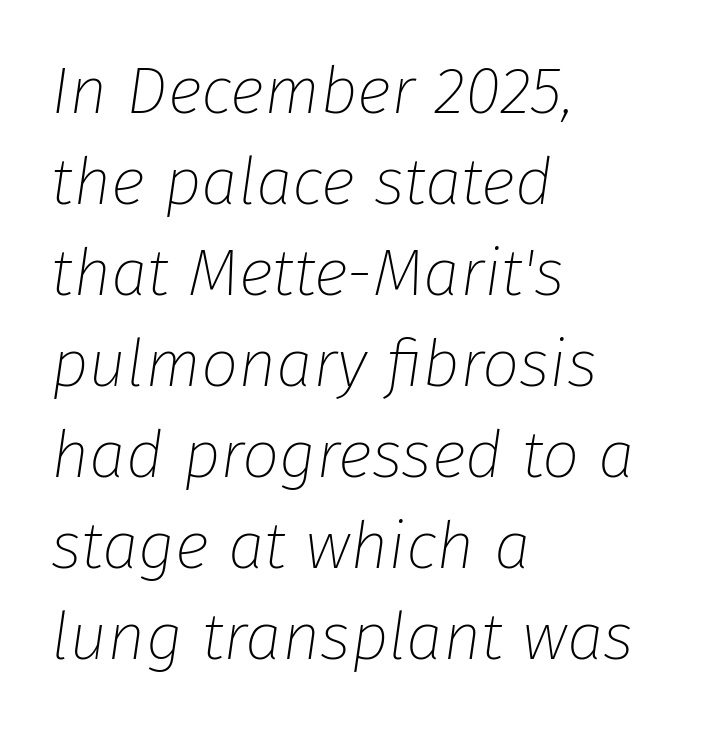
{"italic": "yes", "lean": "right", "slant_degrees": 8, "bold": "no", "weight": "thin", "width": "normal", "stroke_contrast": "low", "x_height": "medium", "monospaced": "no", "underline": "no", "align": "left", "line_spacing": "normal", "line_spacing_ratio": 1.38, "letter_spacing": "normal", "letter_spacing_em": 0.0, "glyph_px": 66}
